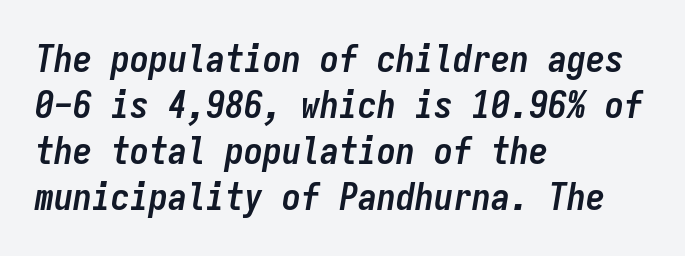
{"italic": "yes", "lean": "right", "slant_degrees": 9, "bold": "yes", "weight": "semibold", "width": "condensed", "stroke_contrast": "low", "x_height": "medium", "monospaced": "yes", "underline": "no", "align": "left", "line_spacing_ratio": 1.21, "letter_spacing": "normal", "letter_spacing_em": 0.0, "glyph_px": 38}
